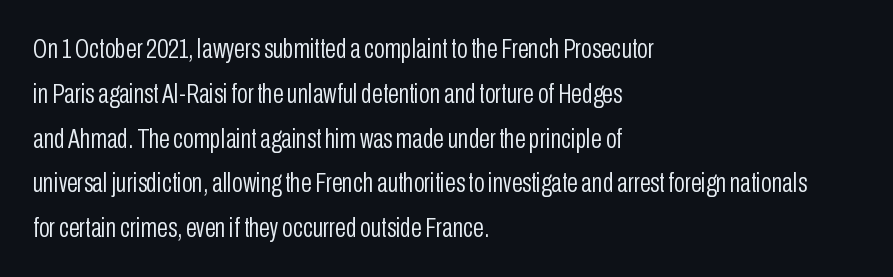
Q: Is the text bold? A: No.
Q: Is the text italic (slanted)? A: No, it is upright.
Q: Is the typeface a serif or a sans-serif typeface? A: Sans-serif.
Q: Is the text underlined? A: No.
Q: How is the paragraph aligned? A: Left-aligned.
Q: Is the spacing between letters normal or unusually wide? A: Normal.
Q: Is the spacing between lines tight, normal or loose? A: Normal.
Q: Width (condensed, normal, or wide)? A: Condensed.
Q: Stroke contrast? A: Low.
Q: x-height? A: Medium.
Q: Monospaced? A: No.
